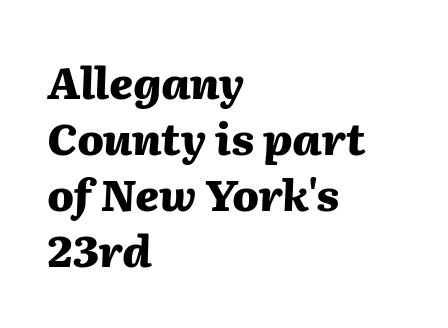
The image shows 44 px heavy type, italic (leaning right); set left-aligned, normal line spacing (1.27x), normal letter spacing, not underlined; medium stroke contrast and a medium x-height.
